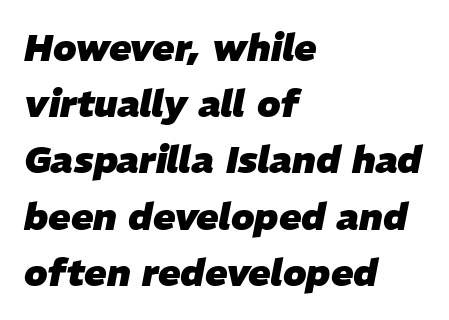
{"italic": "yes", "lean": "right", "slant_degrees": 11, "bold": "yes", "weight": "heavy", "width": "normal", "stroke_contrast": "low", "x_height": "medium", "monospaced": "no", "underline": "no", "align": "left", "line_spacing": "normal", "line_spacing_ratio": 1.52, "letter_spacing": "normal", "letter_spacing_em": 0.0, "glyph_px": 37}
